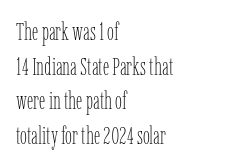
{"italic": "no", "bold": "no", "underline": "no", "align": "left", "line_spacing": "normal", "line_spacing_ratio": 1.39, "letter_spacing": "normal", "letter_spacing_em": 0.0, "glyph_px": 25}
